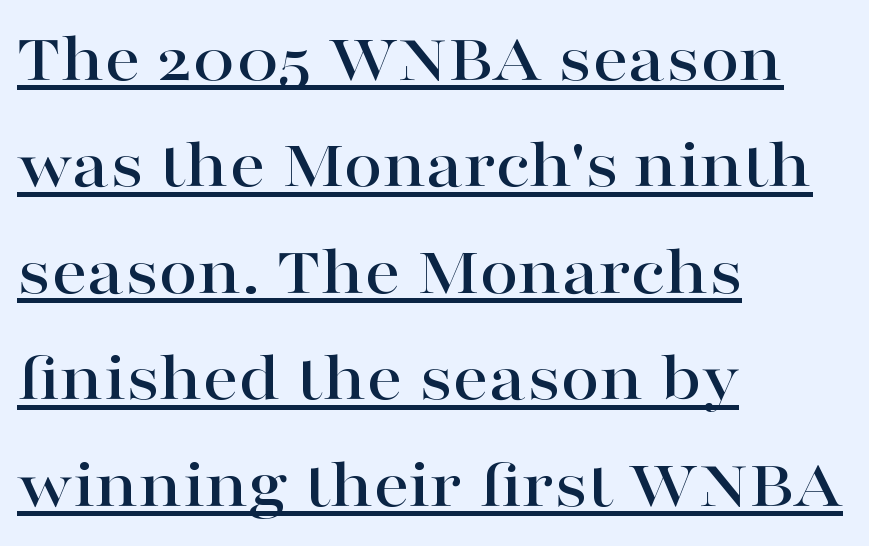
The image shows 71 px wide serif type, upright; set left-aligned, normal line spacing (1.5x), normal letter spacing, underlined; high stroke contrast and a medium x-height.
